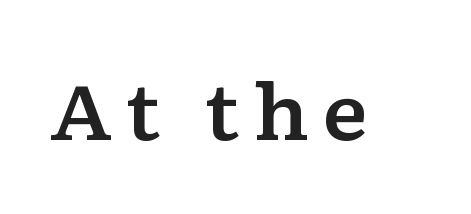
Lines of text with bare space underneath. Characters remain perfectly vertical along every line. Here the designer chose a conventional face with non-uniform glyph widths. This is serif lettering, the kind often seen in printed books.
